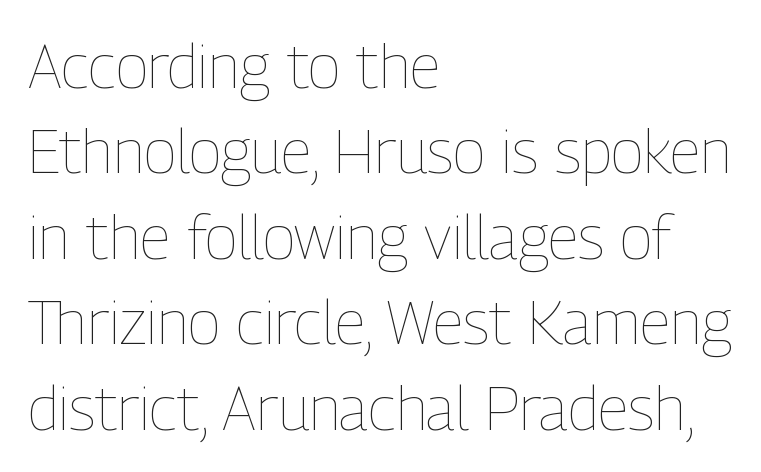
Q: Is the text bold? A: No.
Q: Is the text italic (slanted)? A: No, it is upright.
Q: Is the text underlined? A: No.
Q: How is the paragraph aligned? A: Left-aligned.
Q: Is the spacing between letters normal or unusually wide? A: Normal.
Q: Is the spacing between lines tight, normal or loose? A: Normal.
Q: Width (condensed, normal, or wide)? A: Condensed.
Q: Stroke contrast? A: Low.
Q: x-height? A: Medium.
Q: Monospaced? A: No.
